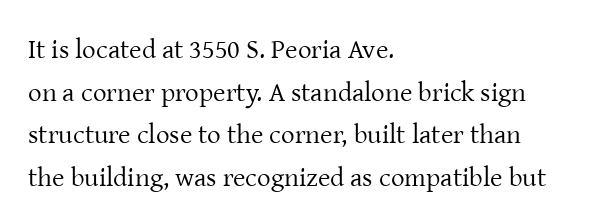
{"italic": "no", "bold": "no", "underline": "no", "align": "left", "line_spacing": "normal", "line_spacing_ratio": 1.58, "letter_spacing": "normal", "letter_spacing_em": 0.0, "glyph_px": 27}
